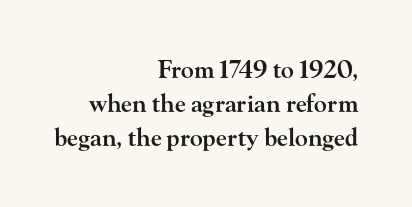
Compared with a flush-left layout, this one pins lines to the opposite, right side. Does extra space separate the letters? No, they use regular spacing. Notice how descenders clear the ascenders below comfortably — that's standard leading. No italicization has been applied; the sample stays upright.
